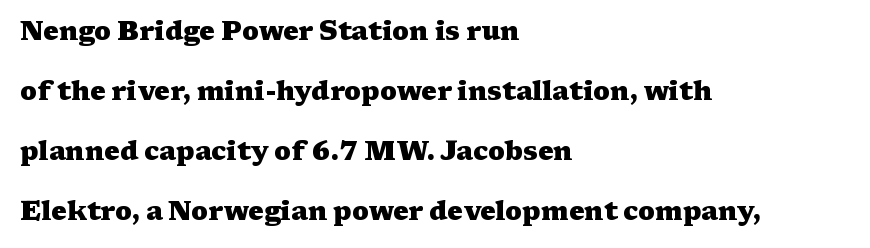
Compared with a centered layout, this one pins lines to the left instead. Leading: increased. A dark, heavy texture on the line: the type is bold. Just letters on the line, the space beneath them empty. The lettering holds an erect, upright posture throughout. Short note: letters normally spaced.
